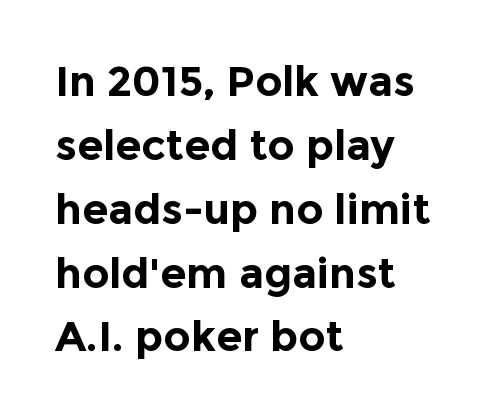
Q: Is the text bold? A: Yes.
Q: Is the text italic (slanted)? A: No, it is upright.
Q: Is the typeface a serif or a sans-serif typeface? A: Sans-serif.
Q: Is the text underlined? A: No.
Q: How is the paragraph aligned? A: Left-aligned.
Q: Is the spacing between letters normal or unusually wide? A: Normal.
Q: Is the spacing between lines tight, normal or loose? A: Normal.
Q: Width (condensed, normal, or wide)? A: Normal.
Q: x-height? A: Medium.
Q: Monospaced? A: No.
